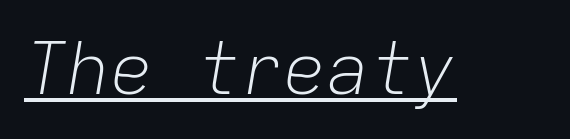
Q: Is the text bold? A: No.
Q: Is the text italic (slanted)? A: Yes, it leans right by about 9 degrees.
Q: Is the text underlined? A: Yes.
Q: Is the spacing between letters normal or unusually wide? A: Normal.
Q: Width (condensed, normal, or wide)? A: Normal.
Q: Stroke contrast? A: Low.
Q: x-height? A: Medium.
Q: Monospaced? A: Yes.
